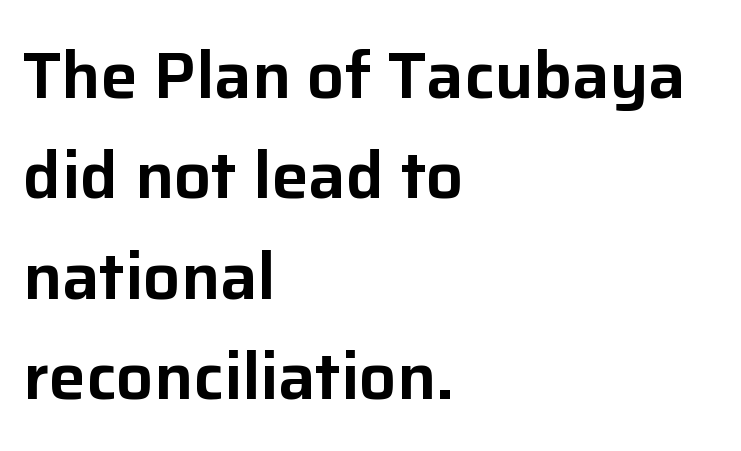
Rule under the text: the space is simply empty. Note the varied advance widths — an 'i' is clearly narrower than an 'm'. The glyphs in this specimen are sans serif. Leftover space on each line is placed entirely after the last word.
